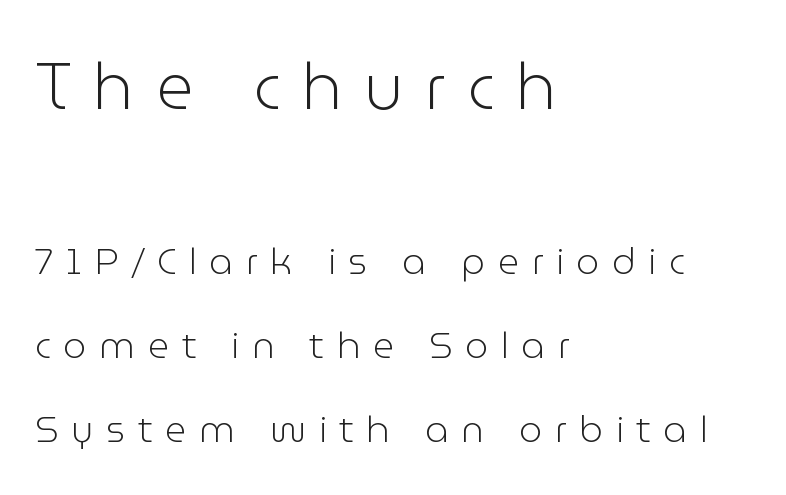
{"serif": "no", "italic": "no", "bold": "no", "weight": "light", "width": "normal", "stroke_contrast": "low", "x_height": "medium", "monospaced": "no", "underline": "no", "align": "left", "line_spacing": "loose", "line_spacing_ratio": 2.27, "letter_spacing": "wide", "letter_spacing_em": 0.34, "larger_block": "first", "size_ratio": 1.73, "glyph_px": 64}
